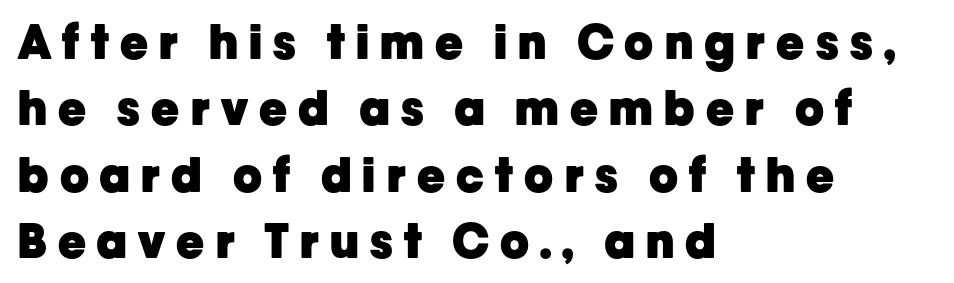
{"serif": "no", "italic": "no", "bold": "yes", "weight": "heavy", "width": "normal", "stroke_contrast": "low", "x_height": "medium", "monospaced": "no", "underline": "no", "align": "left", "line_spacing": "normal", "line_spacing_ratio": 1.41, "letter_spacing": "wide", "letter_spacing_em": 0.24, "glyph_px": 47}
